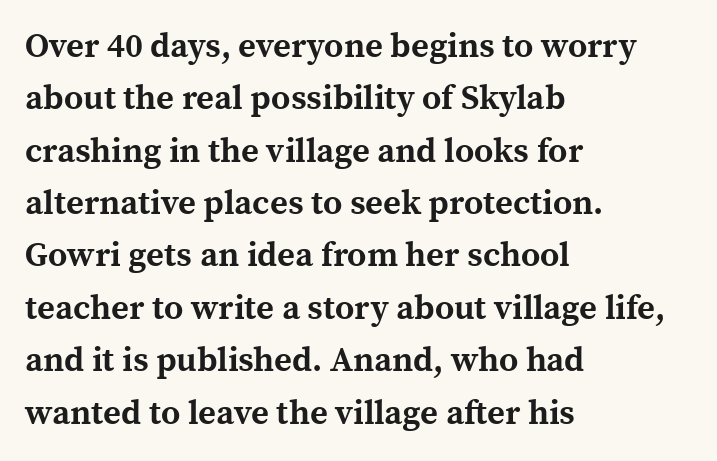
{"serif": "yes", "italic": "no", "bold": "yes", "weight": "bold", "width": "normal", "x_height": "medium", "monospaced": "no", "underline": "no", "align": "left", "line_spacing": "normal", "line_spacing_ratio": 1.54, "letter_spacing": "normal", "letter_spacing_em": 0.0, "glyph_px": 34}
